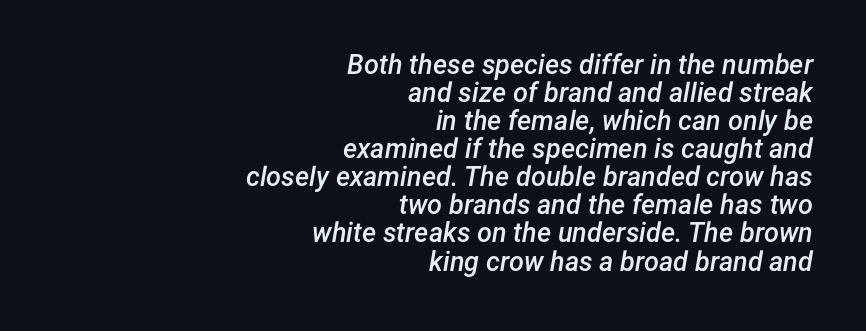
The image shows 27 px text type, italic (leaning right); set right-aligned, tight line spacing (1.04x), normal letter spacing, not underlined.
